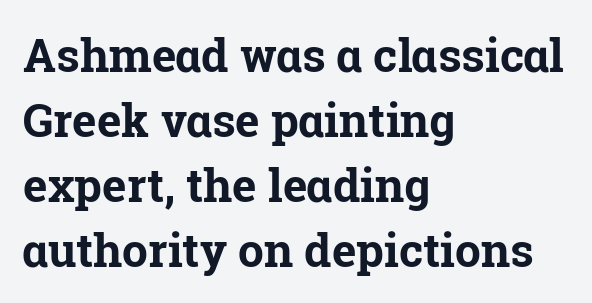
The image shows 46 px bold serif type, upright; set left-aligned, normal line spacing (1.41x), normal letter spacing, not underlined; low stroke contrast and a medium x-height.
